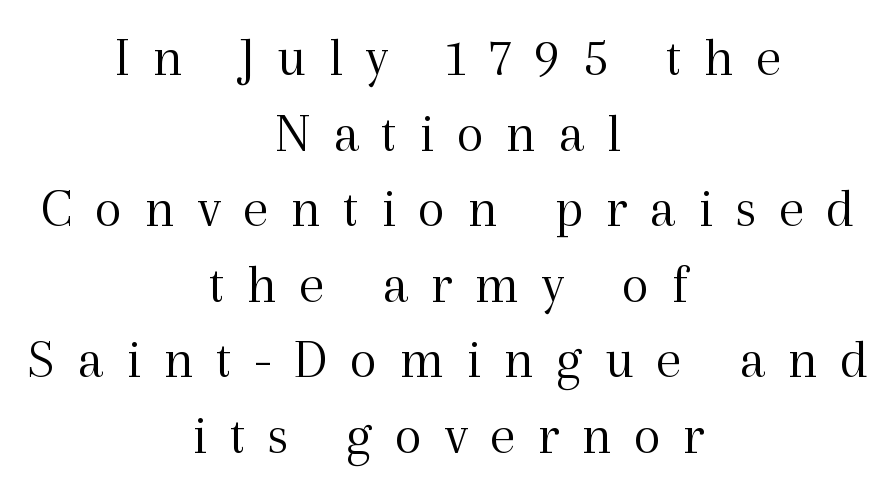
Horizontal bands of white between lines are of average thickness. The letters stand upright; this is a roman face. Character widths vary here, with narrow letters taking less room than wide ones. The passage shown has open, widely tracked lettering throughout.
